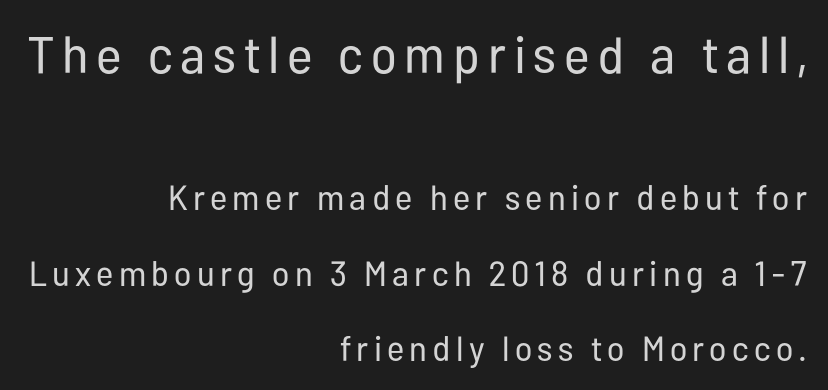
The more generous point size was reserved for the upper chunk. Nobody drew a line under any word here. Posture: upright roman. These lines are set flush right with a ragged left edge.
